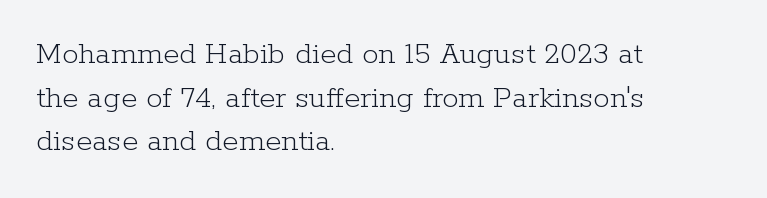
{"serif": "yes", "italic": "no", "bold": "no", "weight": "light", "width": "normal", "stroke_contrast": "low", "x_height": "medium", "monospaced": "no", "underline": "no", "align": "left", "line_spacing": "normal", "line_spacing_ratio": 1.32, "letter_spacing": "normal", "letter_spacing_em": 0.0, "glyph_px": 33}
